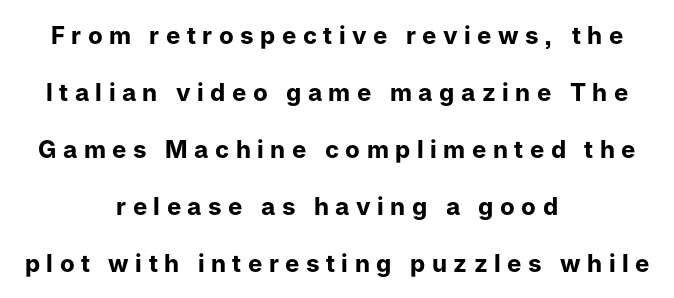
Q: Is the text bold? A: Yes.
Q: Is the text italic (slanted)? A: No, it is upright.
Q: Is the text underlined? A: No.
Q: How is the paragraph aligned? A: Centered.
Q: Is the spacing between letters normal or unusually wide? A: Unusually wide.
Q: Is the spacing between lines tight, normal or loose? A: Loose.
